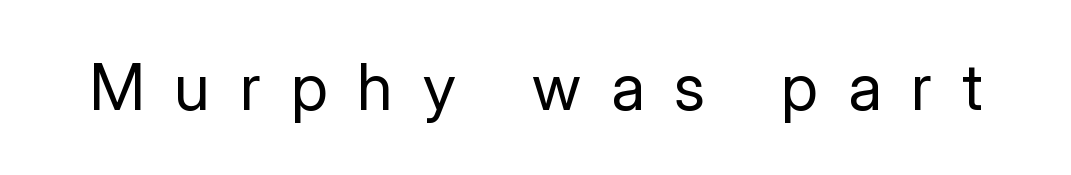
The image shows 65 px regular-weight sans-serif type, upright; set unusually wide letter spacing (+0.46 em), not underlined; low stroke contrast and a medium x-height.
